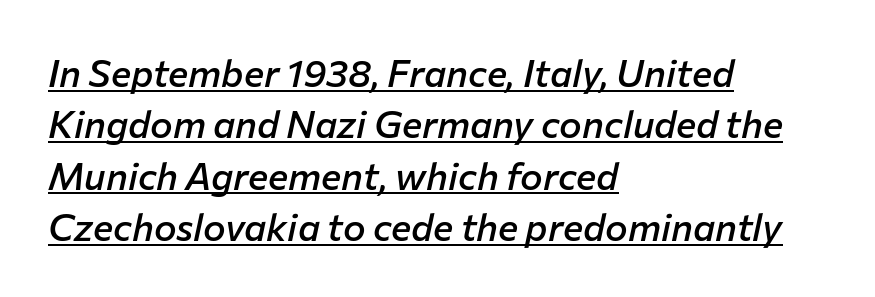
{"italic": "yes", "lean": "right", "slant_degrees": 12, "bold": "semi", "weight": "semibold", "width": "normal", "stroke_contrast": "low", "x_height": "medium", "monospaced": "no", "underline": "yes", "align": "left", "line_spacing": "normal", "line_spacing_ratio": 1.35, "letter_spacing": "normal", "letter_spacing_em": 0.0, "glyph_px": 38}
